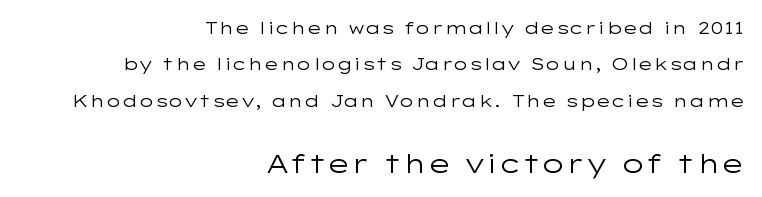
{"italic": "no", "bold": "no", "underline": "no", "align": "right", "line_spacing": "loose", "line_spacing_ratio": 2.14, "letter_spacing": "normal", "letter_spacing_em": 0.0, "larger_block": "second", "size_ratio": 1.53, "glyph_px": 26}
